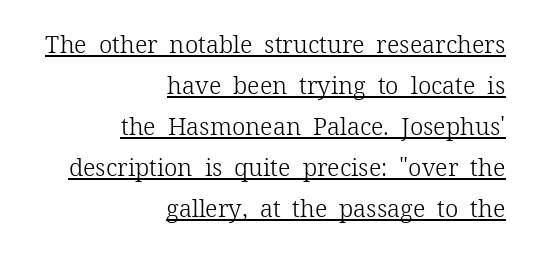
Q: Is the text bold? A: No.
Q: Is the text italic (slanted)? A: No, it is upright.
Q: Is the text underlined? A: Yes.
Q: How is the paragraph aligned? A: Right-aligned.
Q: Is the spacing between letters normal or unusually wide? A: Normal.
